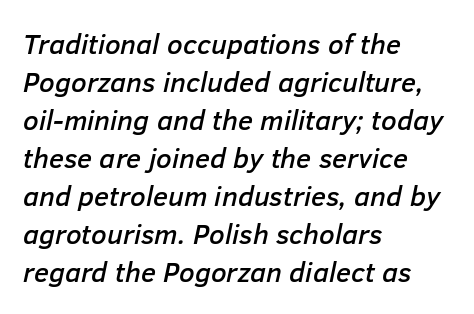
Q: Is the text italic (slanted)? A: Yes, it leans right by about 12 degrees.
Q: Is the text underlined? A: No.
Q: How is the paragraph aligned? A: Left-aligned.
Q: Is the spacing between letters normal or unusually wide? A: Normal.
Q: Is the spacing between lines tight, normal or loose? A: Normal.
Q: Width (condensed, normal, or wide)? A: Normal.
Q: Stroke contrast? A: Low.
Q: x-height? A: Medium.
Q: Monospaced? A: No.
